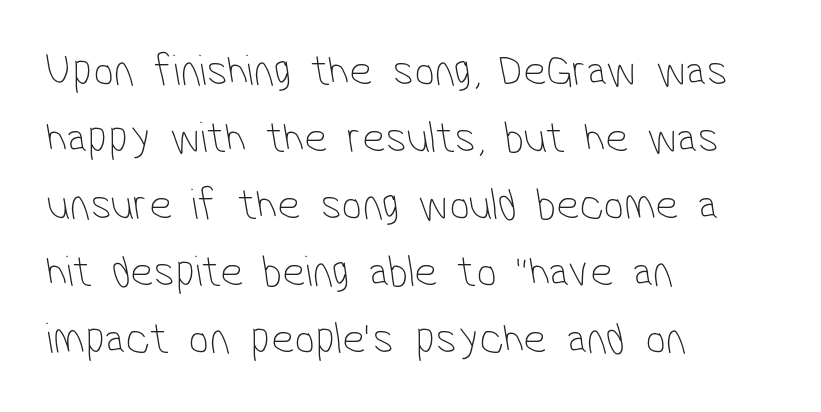
In terms of letterform style, serifs are entirely absent. The font sits on the lighter half of the weight spectrum, regular included. The type is set solid horizontally, with unmodified tracking. Regular leading.
